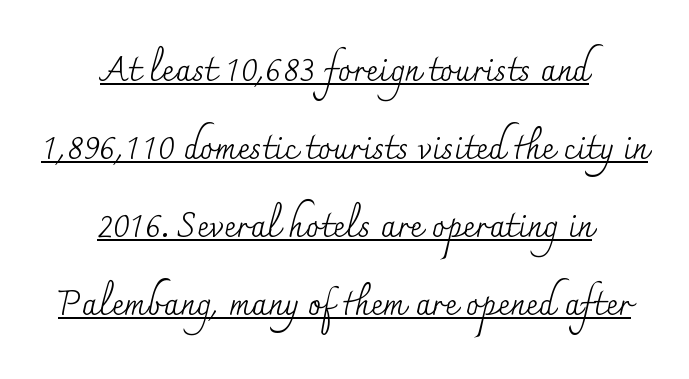
Q: Is the text bold? A: No.
Q: Is the text italic (slanted)? A: Yes.
Q: Is the typeface a serif or a sans-serif typeface? A: Serif.
Q: Is the text underlined? A: Yes.
Q: How is the paragraph aligned? A: Centered.
Q: Is the spacing between letters normal or unusually wide? A: Normal.
Q: Is the spacing between lines tight, normal or loose? A: Loose.
Q: Width (condensed, normal, or wide)? A: Normal.
Q: Stroke contrast? A: Medium.
Q: x-height? A: Small.
Q: Monospaced? A: No.
